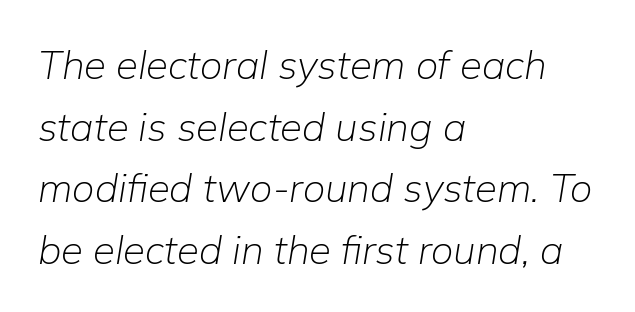
{"italic": "yes", "lean": "right", "slant_degrees": 9, "bold": "no", "weight": "light", "width": "normal", "stroke_contrast": "low", "x_height": "medium", "monospaced": "no", "underline": "no", "align": "left", "line_spacing": "normal", "line_spacing_ratio": 1.54, "letter_spacing": "normal", "letter_spacing_em": 0.0, "glyph_px": 40}
